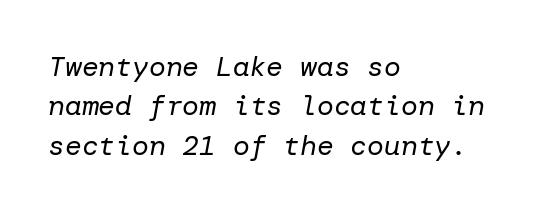
The image shows 28 px regular-weight type, italic (leaning right); set left-aligned, normal line spacing (1.41x), normal letter spacing, not underlined; low stroke contrast and a medium x-height.
